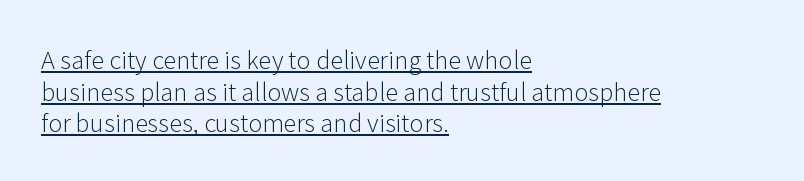
{"italic": "no", "bold": "no", "underline": "yes", "align": "left", "line_spacing": "normal", "line_spacing_ratio": 1.32, "letter_spacing": "normal", "letter_spacing_em": 0.0, "glyph_px": 24}
